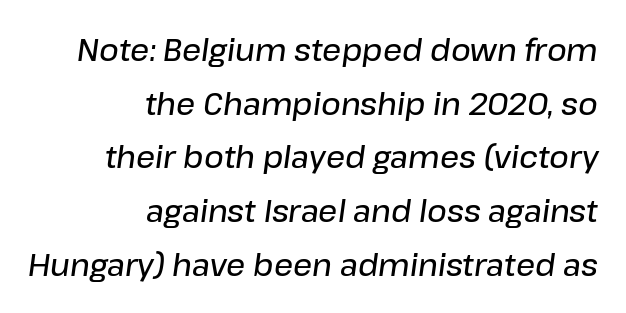
The image shows 30 px semibold type, italic (leaning right); set right-aligned, line spacing 1.79x, normal letter spacing, not underlined; low stroke contrast and a medium x-height.
